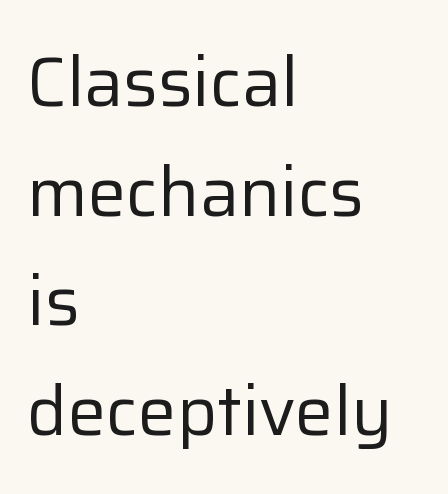
The image shows 69 px regular-weight sans-serif type, upright; set left-aligned, normal line spacing (1.59x), normal letter spacing, not underlined; low stroke contrast and a medium x-height.
